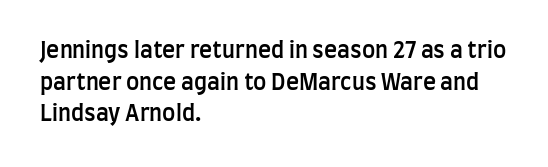
The passage shown stacks its lines at a standard gap. Beneath every word, the page is bare. The compositor pushed each line to the left boundary. Tall strokes in this sample are plumb rather than angled.
